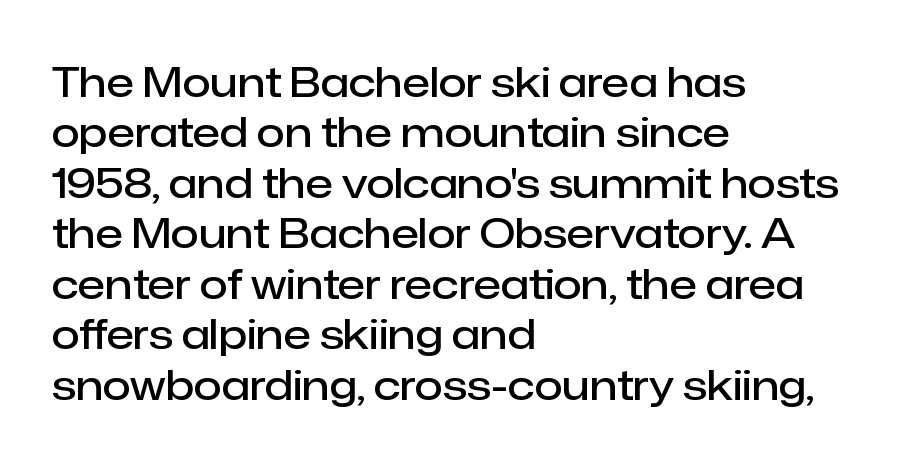
Varying glyph widths throughout — classic text-font behaviour. A somewhat darkened texture: the type is semibold rather than bold. Underlining? Definitely not there. Posture: straight, roman, zero tilt. Casual observation: everything's shoved over to the left.
